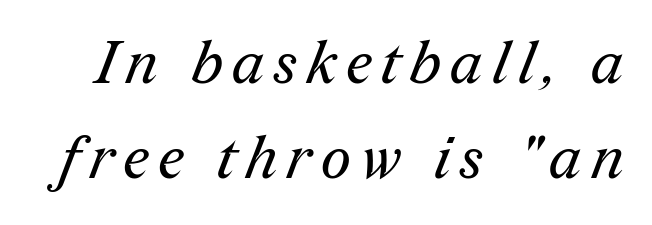
{"serif": "yes", "bold": "no", "weight": "regular", "width": "normal", "stroke_contrast": "medium", "x_height": "medium", "monospaced": "no", "underline": "no", "line_spacing": "normal", "line_spacing_ratio": 1.61, "glyph_px": 59}
